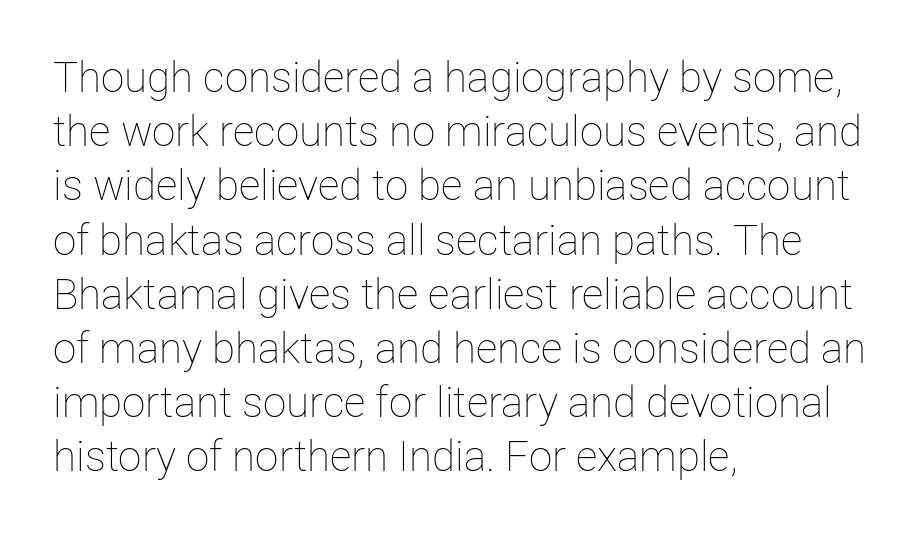
{"italic": "no", "bold": "no", "weight": "thin", "width": "normal", "stroke_contrast": "low", "x_height": "medium", "monospaced": "no", "underline": "no", "align": "left", "line_spacing": "normal", "line_spacing_ratio": 1.29, "letter_spacing": "normal", "letter_spacing_em": 0.0, "glyph_px": 42}
